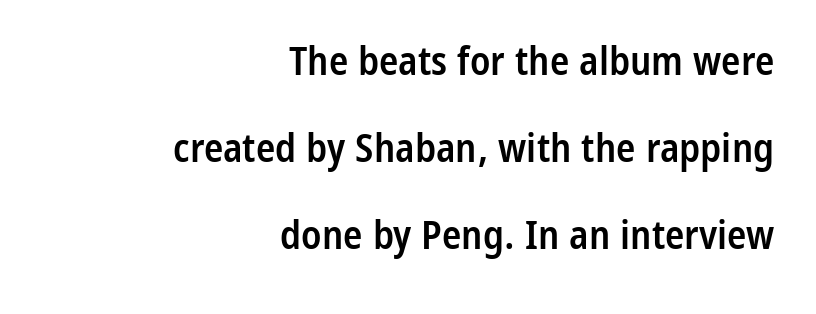
The type is set solid horizontally, with unmodified tracking. The face used here is proportionally spaced, like ordinary book or web type. A great deal of white space separates one row of letters from the next. Is this a sans? Yes — the strokes have no serifs. In CSS terms this would be text-align: right. Ordinary non-slanted type is in use.
